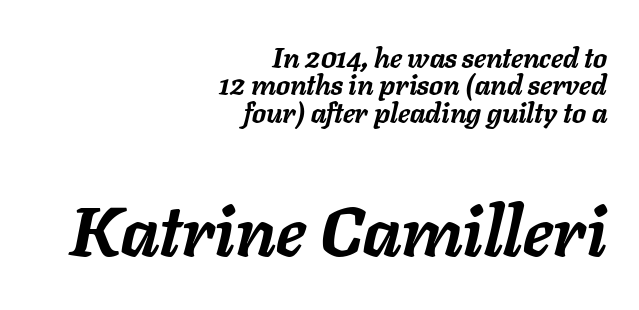
{"italic": "yes", "lean": "right", "slant_degrees": 11, "bold": "yes", "weight": "semibold", "width": "normal", "stroke_contrast": "low", "x_height": "medium", "monospaced": "no", "underline": "no", "align": "right", "line_spacing": "tight", "line_spacing_ratio": 0.98, "letter_spacing": "normal", "letter_spacing_em": 0.0, "larger_block": "second", "size_ratio": 2.46, "glyph_px": 69}
